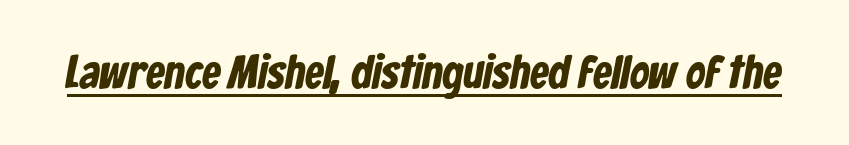
{"serif": "no", "width": "condensed", "stroke_contrast": "low", "x_height": "medium", "monospaced": "no", "underline": "yes", "letter_spacing": "normal", "letter_spacing_em": 0.0, "glyph_px": 47}
